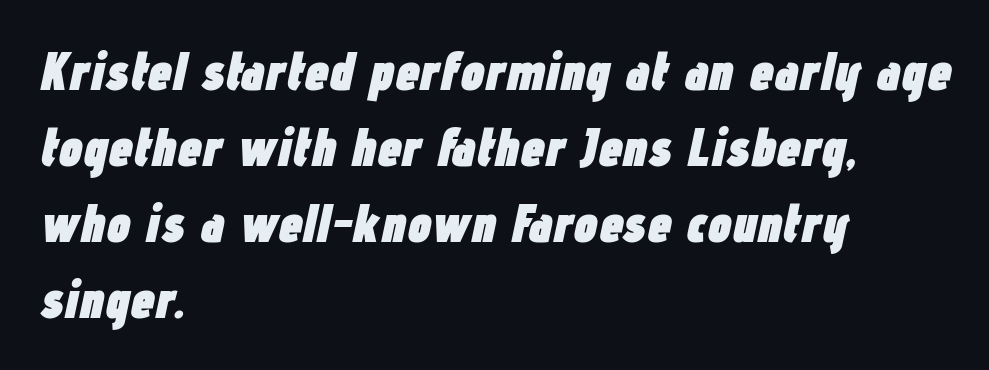
Q: Is the text bold? A: Yes.
Q: Is the text italic (slanted)? A: Yes, it leans right by about 12 degrees.
Q: Is the text underlined? A: No.
Q: How is the paragraph aligned? A: Left-aligned.
Q: Is the spacing between letters normal or unusually wide? A: Normal.
Q: Is the spacing between lines tight, normal or loose? A: Normal.
Q: Width (condensed, normal, or wide)? A: Condensed.
Q: Stroke contrast? A: Low.
Q: x-height? A: Medium.
Q: Monospaced? A: No.
